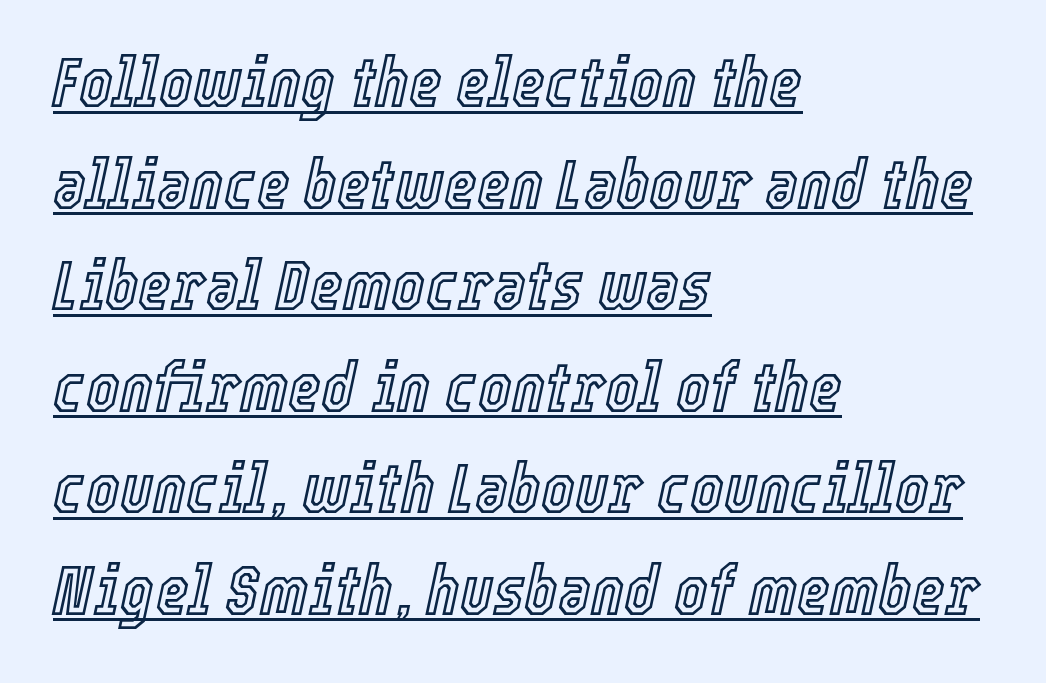
The image shows 71 px condensed type, italic (leaning right); set left-aligned, normal line spacing (1.43x), normal letter spacing, underlined; a medium x-height.
